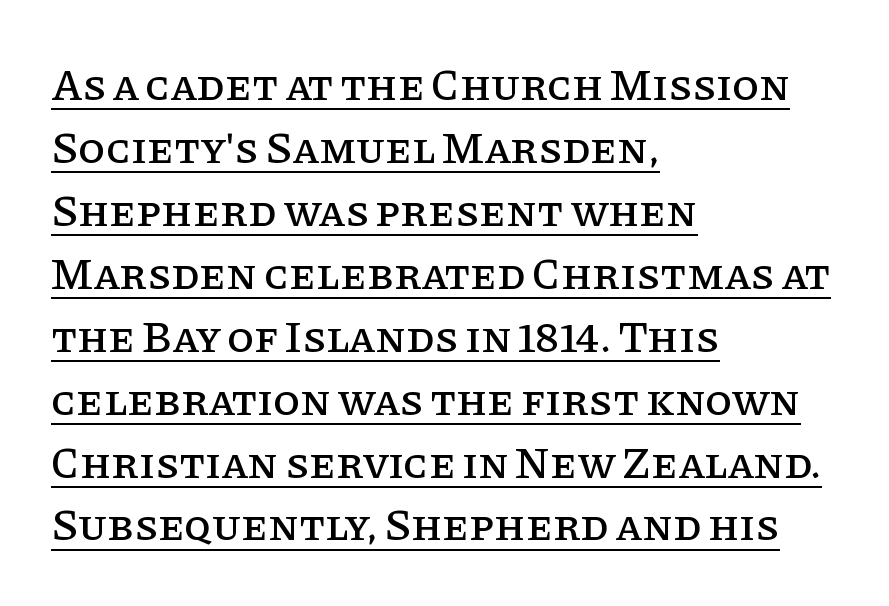
The image shows 44 px serif type, upright; set left-aligned, normal line spacing (1.43x), normal letter spacing, underlined; low stroke contrast and a large x-height.
